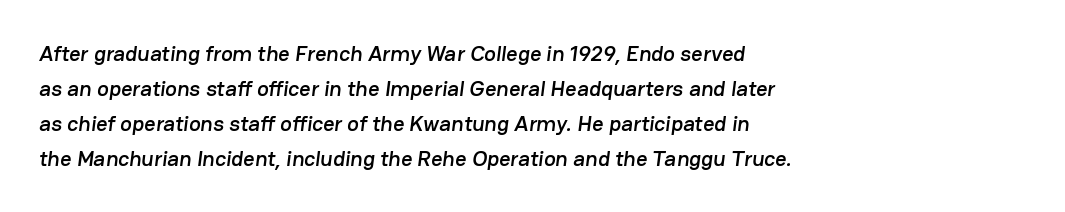
Layout note: lines flush left. Descenders are the only things crossing below the line. The vertical gap from one line to the next is medium. Caption: standard tracking, unaltered.
